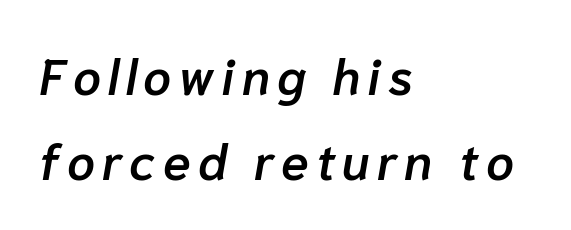
Q: Is the text bold? A: Semi-bold.
Q: Is the text italic (slanted)? A: Yes, it leans right by about 10 degrees.
Q: Is the text underlined? A: No.
Q: How is the paragraph aligned? A: Left-aligned.
Q: Width (condensed, normal, or wide)? A: Normal.
Q: Stroke contrast? A: Low.
Q: x-height? A: Medium.
Q: Monospaced? A: No.
